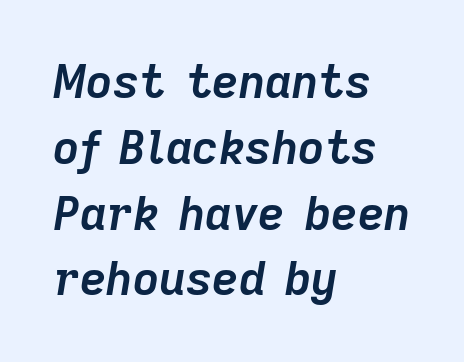
You'd pick this weight for a headline — it's a proper bold. Leading: standard. Caption: multi-line text, flush left, ragged right. Words float on clear page, feet unadorned.
